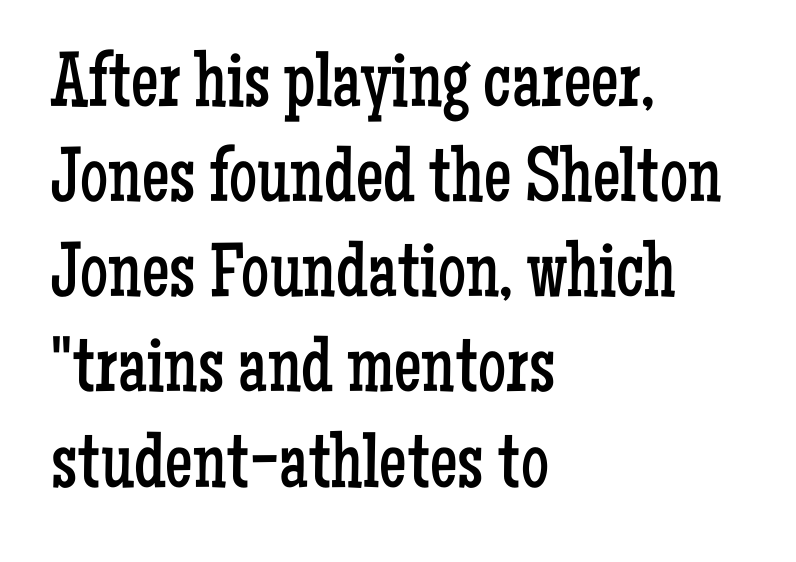
Q: Is the text bold? A: No.
Q: Is the text italic (slanted)? A: No, it is upright.
Q: Is the typeface a serif or a sans-serif typeface? A: Serif.
Q: Is the text underlined? A: No.
Q: How is the paragraph aligned? A: Left-aligned.
Q: Is the spacing between letters normal or unusually wide? A: Normal.
Q: Width (condensed, normal, or wide)? A: Condensed.
Q: Stroke contrast? A: Low.
Q: x-height? A: Medium.
Q: Monospaced? A: No.
